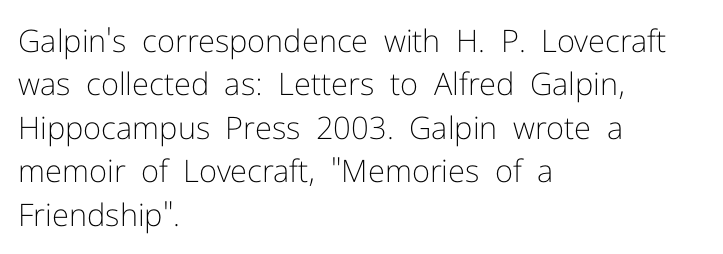
{"serif": "no", "italic": "no", "bold": "no", "weight": "light", "width": "normal", "stroke_contrast": "low", "x_height": "medium", "monospaced": "no", "underline": "no", "align": "left", "line_spacing": "normal", "line_spacing_ratio": 1.4, "letter_spacing": "normal", "letter_spacing_em": 0.0, "glyph_px": 31}
